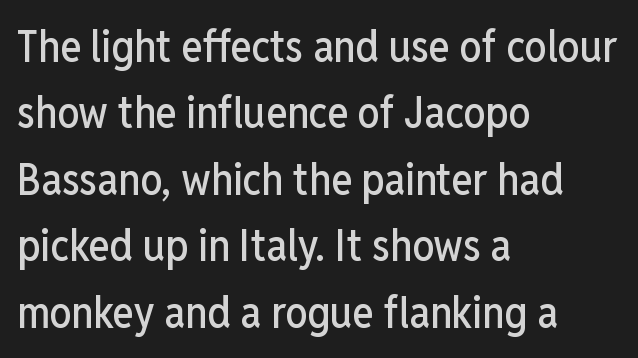
Q: Is the text italic (slanted)? A: No, it is upright.
Q: Is the typeface a serif or a sans-serif typeface? A: Sans-serif.
Q: Is the text underlined? A: No.
Q: How is the paragraph aligned? A: Left-aligned.
Q: Is the spacing between letters normal or unusually wide? A: Normal.
Q: Is the spacing between lines tight, normal or loose? A: Normal.
Q: Width (condensed, normal, or wide)? A: Condensed.
Q: Stroke contrast? A: Low.
Q: x-height? A: Medium.
Q: Monospaced? A: No.
